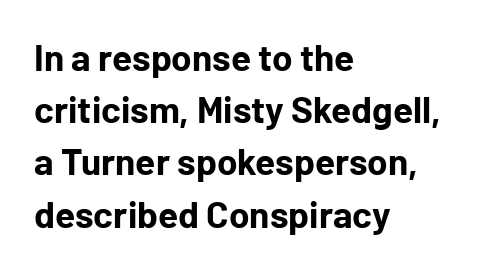
The font is running at its bold setting. The type is set solid horizontally, with unmodified tracking. It's the straight-up-and-down kind of type. Normally led — the rows are evenly, conventionally spaced. Type without underlining.
